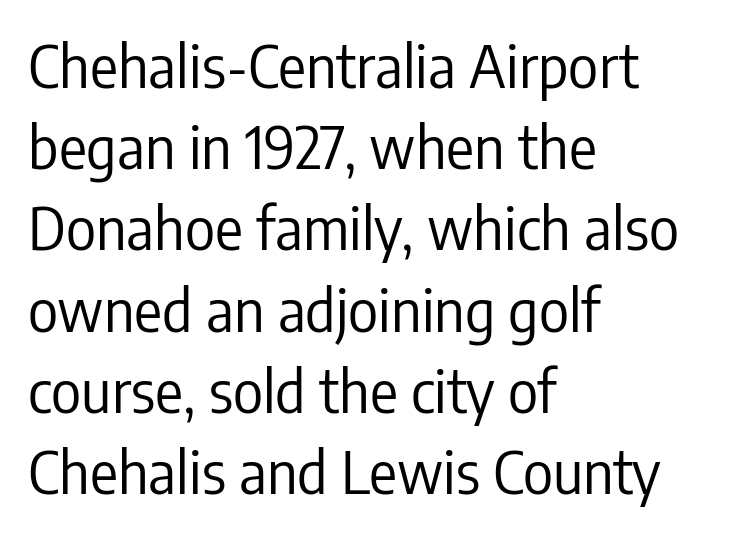
Q: Is the text bold? A: No.
Q: Is the text italic (slanted)? A: No, it is upright.
Q: Is the typeface a serif or a sans-serif typeface? A: Sans-serif.
Q: Is the text underlined? A: No.
Q: How is the paragraph aligned? A: Left-aligned.
Q: Is the spacing between letters normal or unusually wide? A: Normal.
Q: Is the spacing between lines tight, normal or loose? A: Normal.
Q: Width (condensed, normal, or wide)? A: Condensed.
Q: Stroke contrast? A: Low.
Q: x-height? A: Medium.
Q: Monospaced? A: No.
